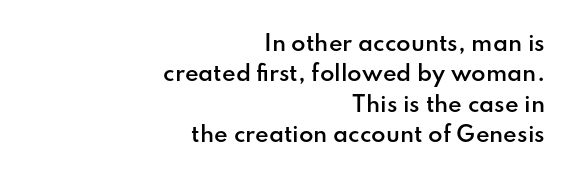
The image shows 21 px text type, upright; set right-aligned, normal line spacing (1.45x), normal letter spacing, not underlined.
